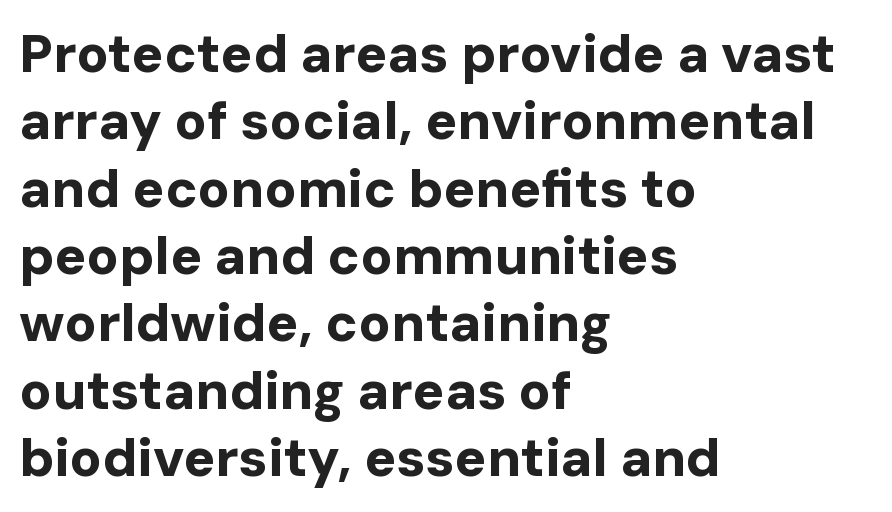
{"serif": "no", "italic": "no", "bold": "yes", "weight": "bold", "width": "normal", "stroke_contrast": "low", "x_height": "medium", "monospaced": "no", "underline": "no", "align": "left", "line_spacing": "normal", "line_spacing_ratio": 1.27, "letter_spacing": "normal", "letter_spacing_em": 0.0, "glyph_px": 53}
